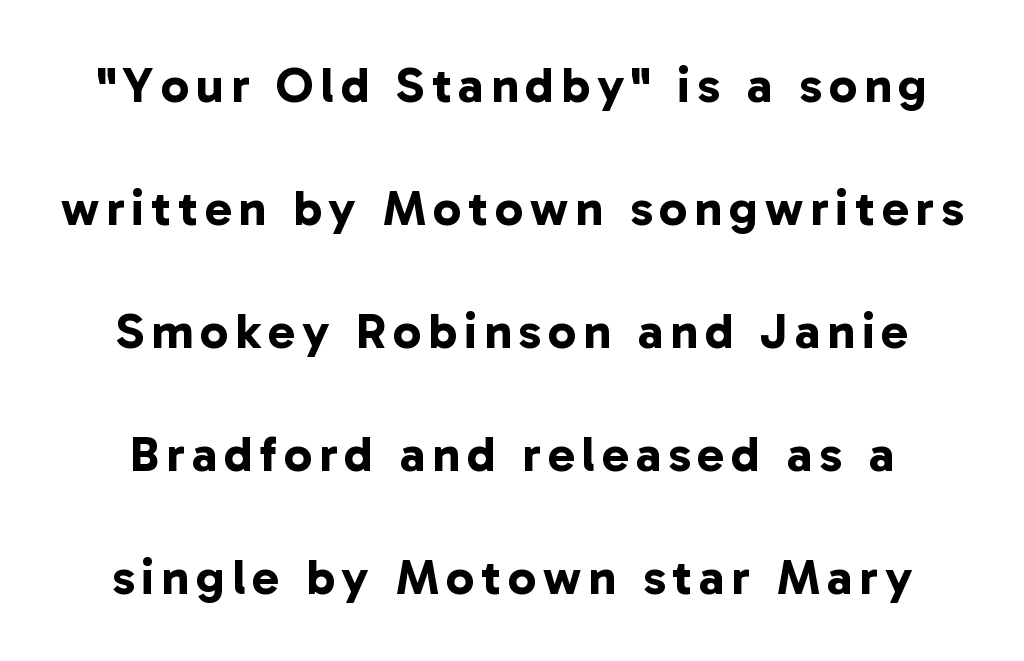
{"serif": "no", "bold": "yes", "weight": "bold", "width": "normal", "stroke_contrast": "low", "x_height": "medium", "monospaced": "no", "underline": "no", "line_spacing": "loose", "line_spacing_ratio": 2.46, "glyph_px": 50}
